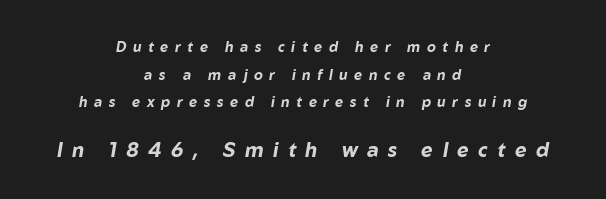
The image shows 20 px bold type, italic (leaning right); set centered, loose line spacing (1.97x), unusually wide letter spacing (+0.47 em), not underlined; the second (bottom) block is 1.43x larger.
